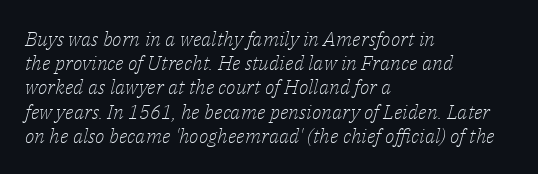
The compositor pushed each line to the left boundary. If you drew a line through each stem, it would be angled. These glyphs show unthickened strokes, regular width or finer. Has an underline been added? It has not. In terms of letterspacing, this is plain default setting.
